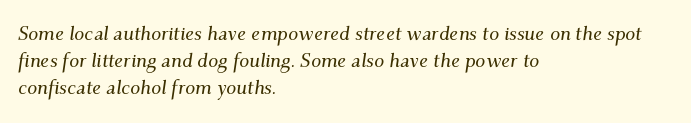
Q: Is the text italic (slanted)? A: Yes, it leans right by about 9 degrees.
Q: Is the text underlined? A: No.
Q: How is the paragraph aligned? A: Left-aligned.
Q: Is the spacing between letters normal or unusually wide? A: Normal.
Q: Is the spacing between lines tight, normal or loose? A: Normal.
